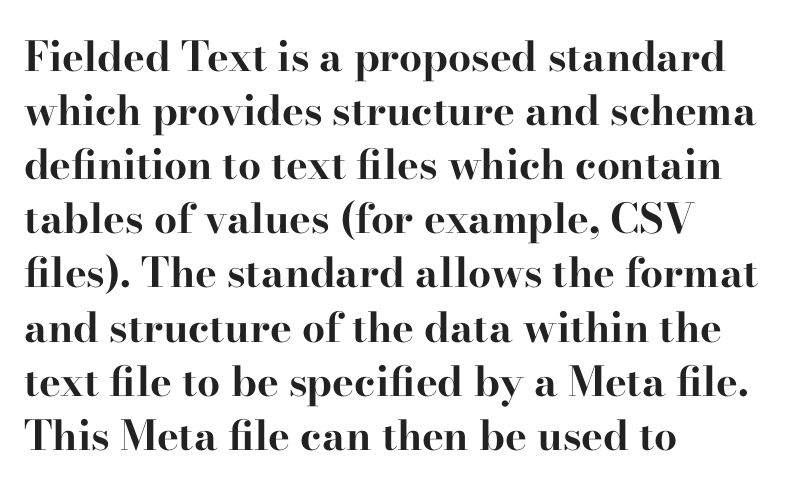
Q: Is the text bold? A: Yes.
Q: Is the text italic (slanted)? A: No, it is upright.
Q: Is the typeface a serif or a sans-serif typeface? A: Serif.
Q: Is the text underlined? A: No.
Q: How is the paragraph aligned? A: Left-aligned.
Q: Is the spacing between letters normal or unusually wide? A: Normal.
Q: Is the spacing between lines tight, normal or loose? A: Normal.
Q: Width (condensed, normal, or wide)? A: Wide.
Q: Stroke contrast? A: High.
Q: x-height? A: Small.
Q: Monospaced? A: No.
